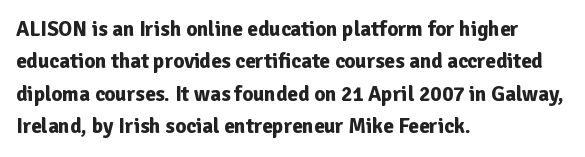
{"italic": "no", "bold": "yes", "underline": "no", "align": "left", "line_spacing": "normal", "line_spacing_ratio": 1.54, "letter_spacing": "normal", "letter_spacing_em": 0.0, "glyph_px": 21}
